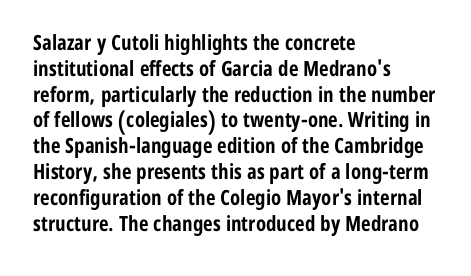
The letters stand upright; this is a roman face. Every row of glyphs begins at an identical x-position on the left. Between one letter and the next there's only the usual sliver of space. Caption: bold face, heavy strokes.
